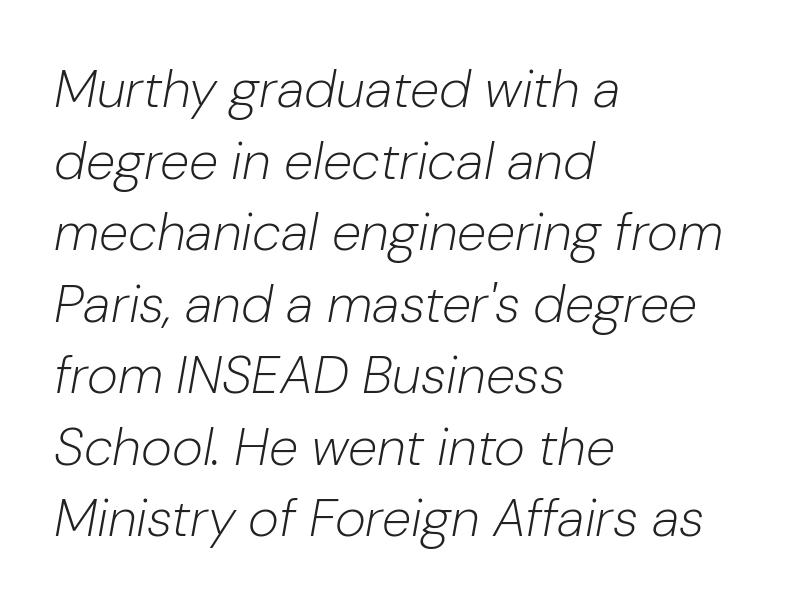
Glance below the letters and you will spot only blank space. The passage shown has conventional tracking throughout. You could not count columns in this text — the font is proportionally spaced. If you measured baseline to baseline, you'd find a middling distance. Nothing heavy about these letters — not bold at all. Alignment: flush left.
